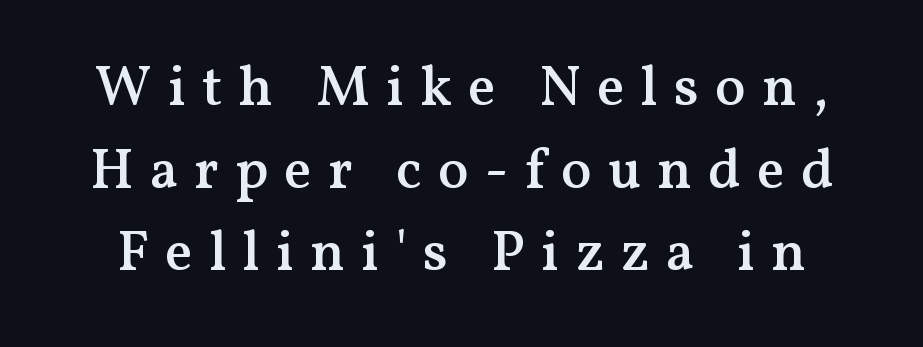
{"serif": "yes", "italic": "no", "bold": "semi", "weight": "semibold", "width": "normal", "stroke_contrast": "medium", "x_height": "medium", "monospaced": "no", "underline": "no", "line_spacing": "normal", "line_spacing_ratio": 1.45, "letter_spacing": "wide", "letter_spacing_em": 0.28, "glyph_px": 57}
